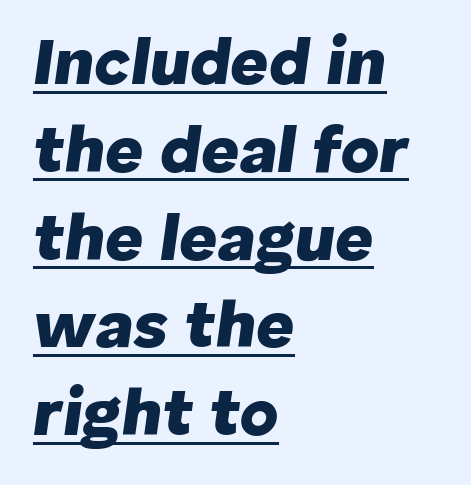
{"italic": "yes", "lean": "right", "slant_degrees": 8, "bold": "yes", "weight": "heavy", "width": "normal", "stroke_contrast": "low", "x_height": "medium", "monospaced": "no", "underline": "yes", "align": "left", "line_spacing": "normal", "line_spacing_ratio": 1.33, "letter_spacing": "normal", "letter_spacing_em": 0.0, "glyph_px": 66}
